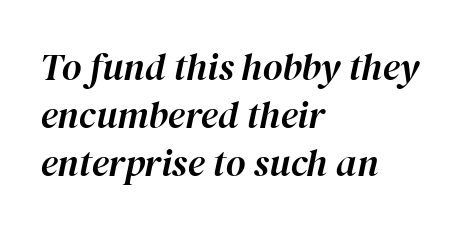
Q: Is the text italic (slanted)? A: Yes, it leans right by about 12 degrees.
Q: Is the text underlined? A: No.
Q: How is the paragraph aligned? A: Left-aligned.
Q: Is the spacing between letters normal or unusually wide? A: Normal.
Q: Is the spacing between lines tight, normal or loose? A: Normal.
Q: Width (condensed, normal, or wide)? A: Normal.
Q: Stroke contrast? A: High.
Q: x-height? A: Medium.
Q: Monospaced? A: No.
